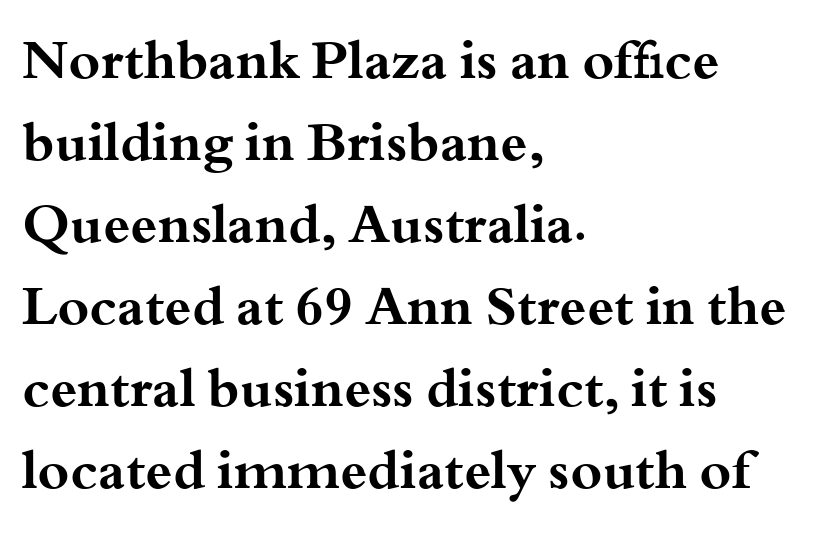
The image shows 54 px bold, wide serif type, upright; set left-aligned, normal line spacing (1.52x), normal letter spacing, not underlined; medium stroke contrast and a small x-height.
